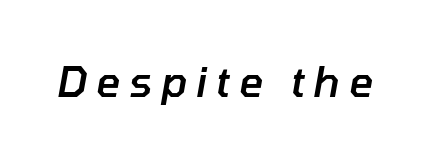
The image shows 42 px semibold type, italic (leaning right); set unusually wide letter spacing (+0.2 em), not underlined; low stroke contrast and a medium x-height.
